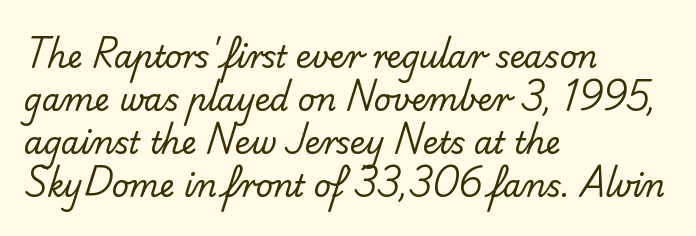
Q: Is the text bold? A: No.
Q: Is the typeface a serif or a sans-serif typeface? A: Sans-serif.
Q: Is the text underlined? A: No.
Q: How is the paragraph aligned? A: Left-aligned.
Q: Is the spacing between letters normal or unusually wide? A: Normal.
Q: Is the spacing between lines tight, normal or loose? A: Normal.
Q: Width (condensed, normal, or wide)? A: Normal.
Q: Stroke contrast? A: Low.
Q: x-height? A: Small.
Q: Monospaced? A: No.
